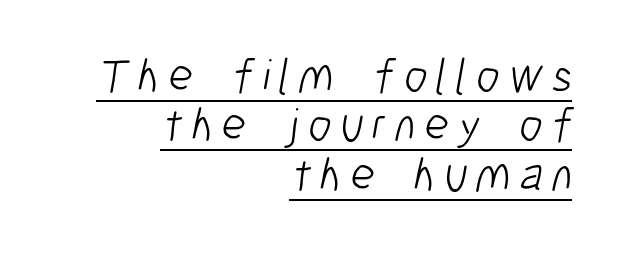
{"serif": "no", "bold": "no", "weight": "light", "width": "condensed", "stroke_contrast": "low", "x_height": "medium", "monospaced": "no", "underline": "yes", "align": "right", "line_spacing": "tight", "line_spacing_ratio": 1.05, "glyph_px": 47}
